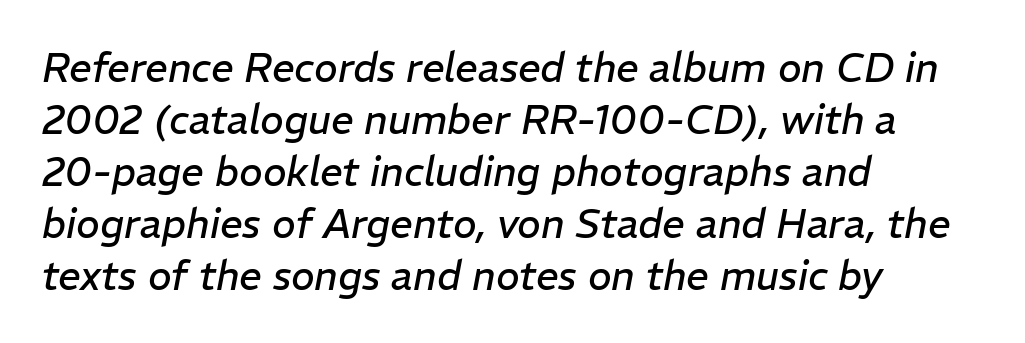
The image shows 40 px regular-weight type, italic (leaning right); set left-aligned, normal line spacing (1.3x), normal letter spacing, not underlined; low stroke contrast and a medium x-height.
